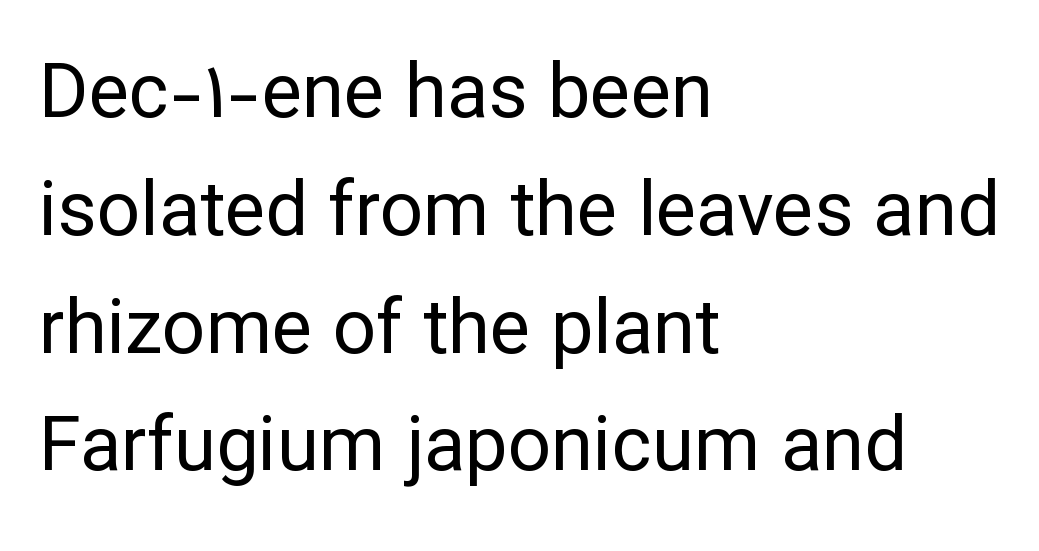
Q: Is the text bold? A: No.
Q: Is the text italic (slanted)? A: No, it is upright.
Q: Is the typeface a serif or a sans-serif typeface? A: Sans-serif.
Q: Is the text underlined? A: No.
Q: How is the paragraph aligned? A: Left-aligned.
Q: Is the spacing between letters normal or unusually wide? A: Normal.
Q: Is the spacing between lines tight, normal or loose? A: Normal.
Q: Width (condensed, normal, or wide)? A: Normal.
Q: Stroke contrast? A: Low.
Q: x-height? A: Medium.
Q: Monospaced? A: No.
